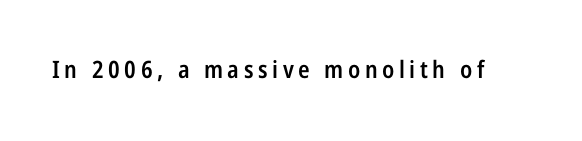
{"italic": "no", "bold": "semi", "underline": "no", "glyph_px": 24}
